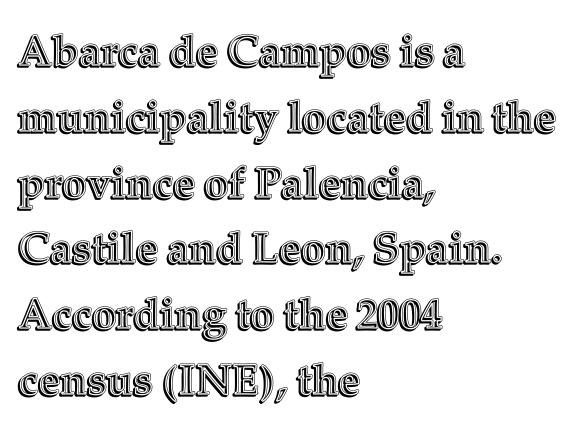
{"italic": "no", "width": "normal", "x_height": "medium", "monospaced": "no", "underline": "no", "align": "left", "line_spacing": "normal", "line_spacing_ratio": 1.53, "letter_spacing": "normal", "letter_spacing_em": 0.0, "glyph_px": 43}
